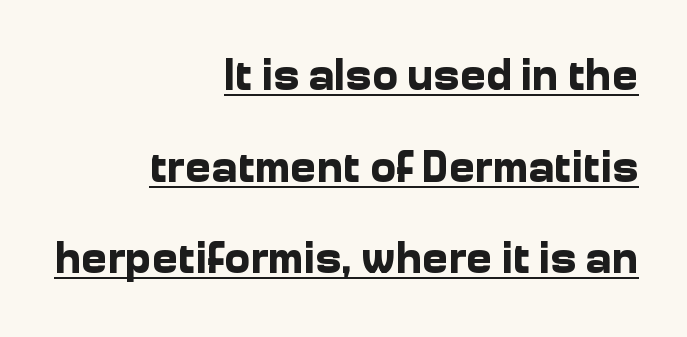
Q: Is the text bold? A: Yes.
Q: Is the text italic (slanted)? A: No, it is upright.
Q: Is the typeface a serif or a sans-serif typeface? A: Sans-serif.
Q: Is the text underlined? A: Yes.
Q: How is the paragraph aligned? A: Right-aligned.
Q: Is the spacing between letters normal or unusually wide? A: Normal.
Q: Is the spacing between lines tight, normal or loose? A: Loose.
Q: Width (condensed, normal, or wide)? A: Normal.
Q: Stroke contrast? A: Low.
Q: x-height? A: Medium.
Q: Monospaced? A: No.
